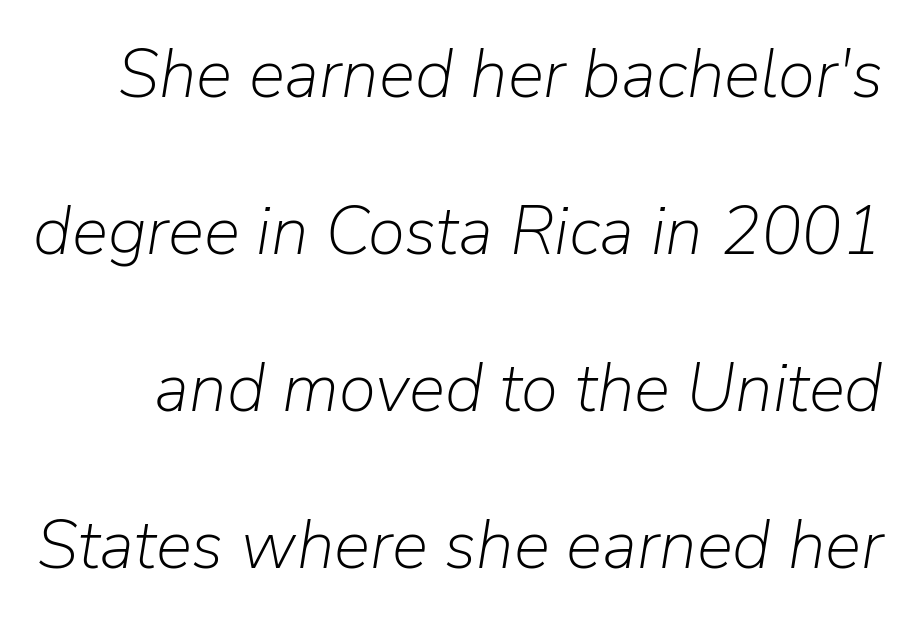
{"italic": "yes", "lean": "right", "slant_degrees": 9, "bold": "no", "weight": "light", "width": "normal", "stroke_contrast": "low", "x_height": "medium", "monospaced": "no", "underline": "no", "line_spacing": "loose", "line_spacing_ratio": 2.31, "letter_spacing": "normal", "letter_spacing_em": 0.0, "glyph_px": 68}
